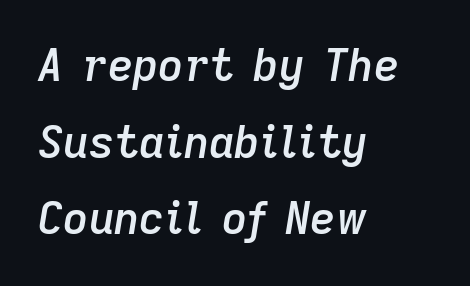
Q: Is the text bold? A: Semi-bold.
Q: Is the text italic (slanted)? A: Yes, it leans right by about 9 degrees.
Q: Is the text underlined? A: No.
Q: How is the paragraph aligned? A: Left-aligned.
Q: Is the spacing between letters normal or unusually wide? A: Normal.
Q: Width (condensed, normal, or wide)? A: Normal.
Q: Stroke contrast? A: Low.
Q: x-height? A: Medium.
Q: Monospaced? A: No.
